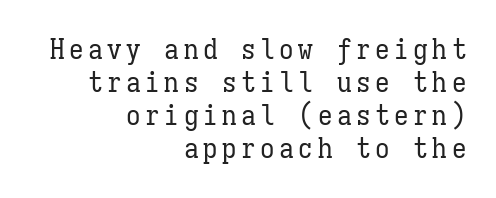
The image shows 29 px regular-weight, condensed type, upright, monospaced; set right-aligned, tight line spacing (1.14x), not underlined; low stroke contrast and a medium x-height.
